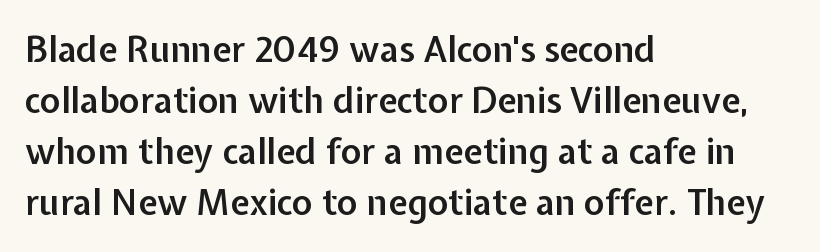
The image shows 35 px semibold sans-serif type, upright; set left-aligned, normal line spacing (1.46x), normal letter spacing, not underlined; low stroke contrast and a medium x-height.
